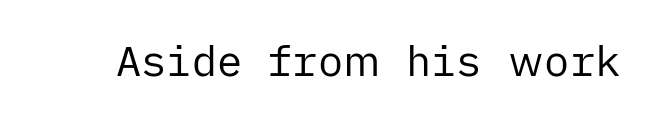
The image shows 42 px regular-weight sans-serif type, upright; set normal letter spacing, not underlined; low stroke contrast and a medium x-height.
